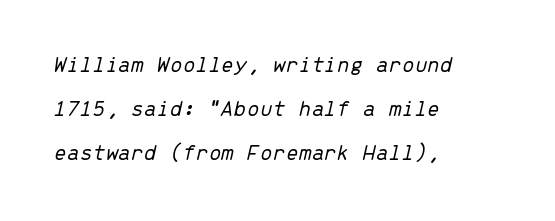
{"italic": "yes", "lean": "right", "slant_degrees": 13, "bold": "no", "underline": "no", "align": "left", "line_spacing": "loose", "line_spacing_ratio": 1.92, "letter_spacing": "normal", "letter_spacing_em": 0.0, "glyph_px": 23}
